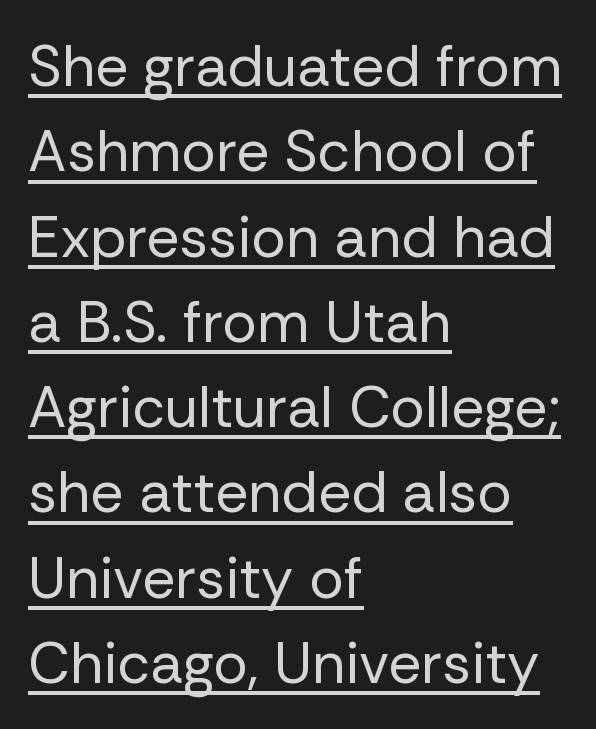
Q: Is the text bold? A: No.
Q: Is the text italic (slanted)? A: No, it is upright.
Q: Is the typeface a serif or a sans-serif typeface? A: Sans-serif.
Q: Is the text underlined? A: Yes.
Q: How is the paragraph aligned? A: Left-aligned.
Q: Is the spacing between letters normal or unusually wide? A: Normal.
Q: Is the spacing between lines tight, normal or loose? A: Normal.
Q: Width (condensed, normal, or wide)? A: Normal.
Q: Stroke contrast? A: Low.
Q: x-height? A: Medium.
Q: Monospaced? A: No.
